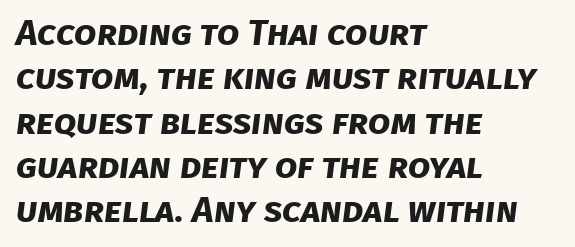
The image shows 36 px bold sans-serif type; set left-aligned, line spacing 1.23x, normal letter spacing, not underlined; low stroke contrast and a large x-height.
